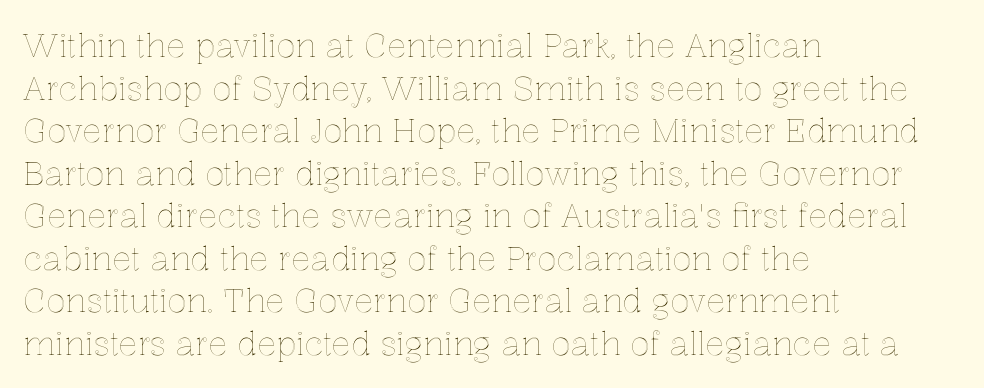
{"italic": "no", "width": "normal", "x_height": "medium", "monospaced": "no", "underline": "no", "align": "left", "line_spacing": "normal", "line_spacing_ratio": 1.33, "letter_spacing": "normal", "letter_spacing_em": 0.0, "glyph_px": 32}
